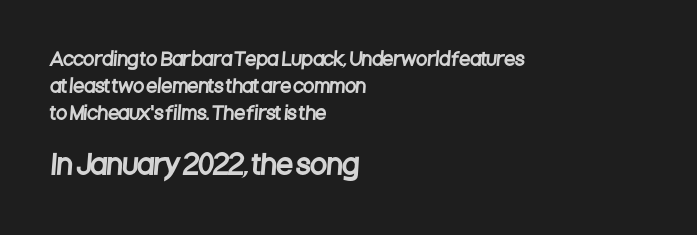
{"underline": "no", "align": "left", "line_spacing": "normal", "line_spacing_ratio": 1.49, "letter_spacing": "normal", "letter_spacing_em": 0.0, "larger_block": "second", "size_ratio": 1.5, "glyph_px": 27}
